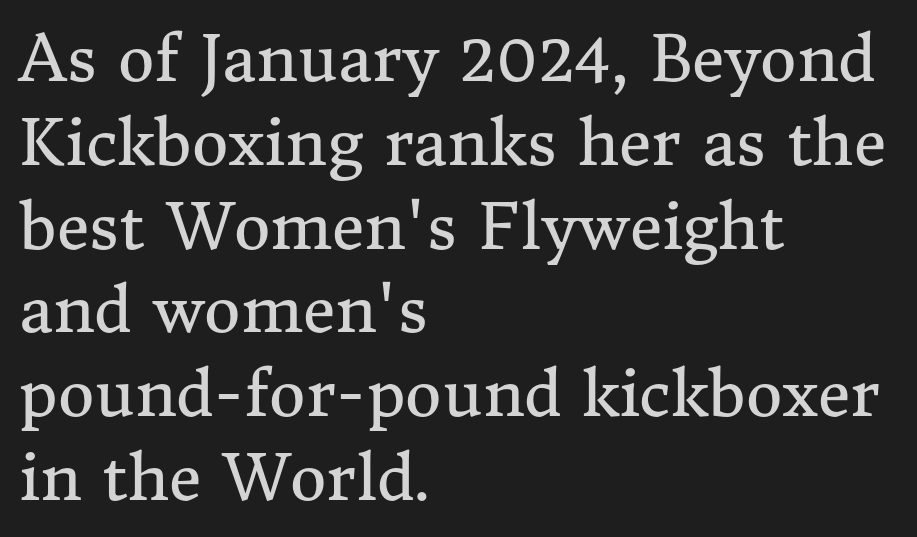
The image shows 63 px regular-weight serif type, upright; set left-aligned, normal line spacing (1.33x), normal letter spacing, not underlined; medium stroke contrast and a medium x-height.
